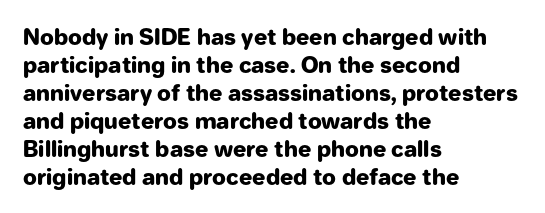
{"italic": "no", "bold": "yes", "underline": "no", "align": "left", "line_spacing": "normal", "line_spacing_ratio": 1.27, "letter_spacing": "normal", "letter_spacing_em": 0.0, "glyph_px": 22}
